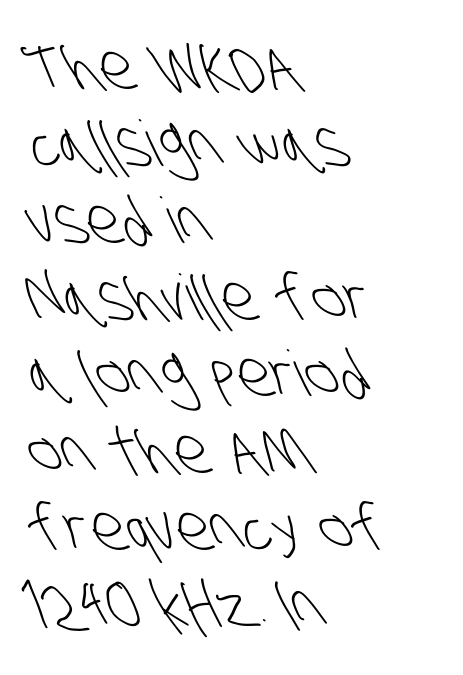
{"serif": "no", "bold": "no", "weight": "light", "width": "condensed", "stroke_contrast": "low", "x_height": "large", "monospaced": "no", "underline": "no", "align": "left", "line_spacing_ratio": 1.22, "letter_spacing": "normal", "letter_spacing_em": 0.0, "glyph_px": 63}
